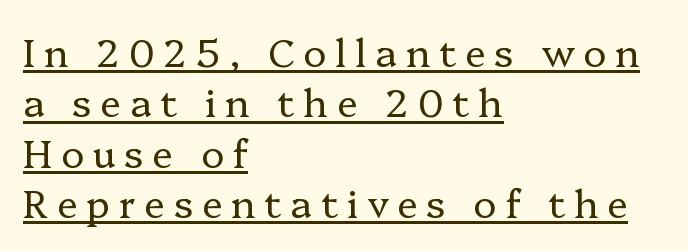
Emphasis is given by a line drawn under the lettering. Stem width sits at or under what a default text font uses. The line texture is sparse and dotted thanks to wide tracking. The paragraph has a hard left edge and a soft right edge. Think of a printed novel: that variable character pitch is what you see here.
